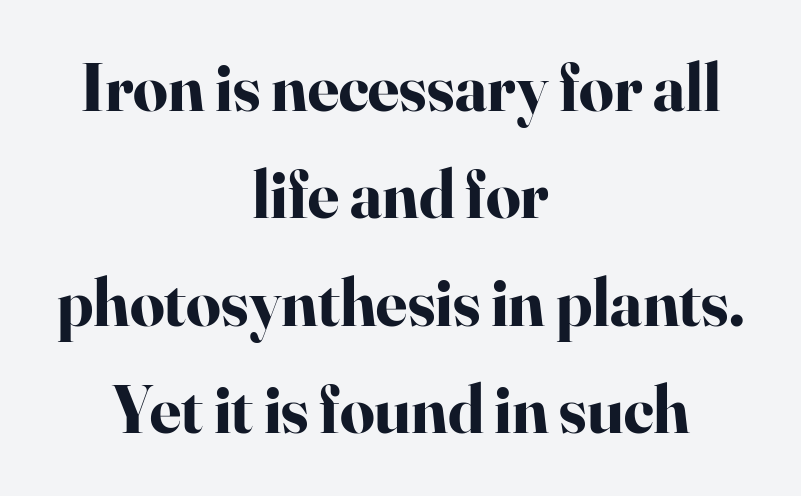
{"serif": "yes", "italic": "no", "bold": "yes", "weight": "bold", "width": "normal", "stroke_contrast": "high", "x_height": "small", "monospaced": "no", "underline": "no", "align": "center", "line_spacing": "normal", "line_spacing_ratio": 1.58, "letter_spacing": "normal", "letter_spacing_em": 0.0, "glyph_px": 68}
